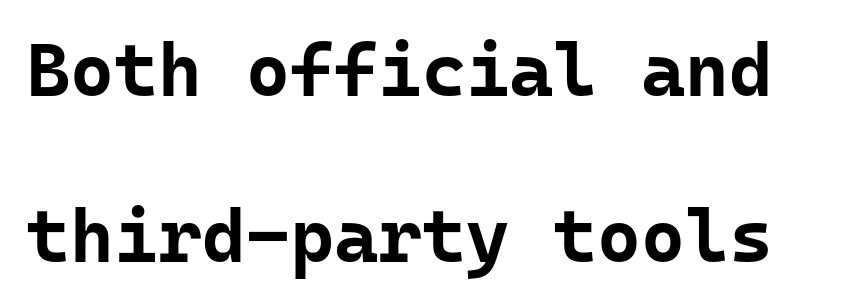
The image shows 75 px bold sans-serif type, upright, monospaced; set loose line spacing (2.21x), normal letter spacing, not underlined; low stroke contrast and a medium x-height.
